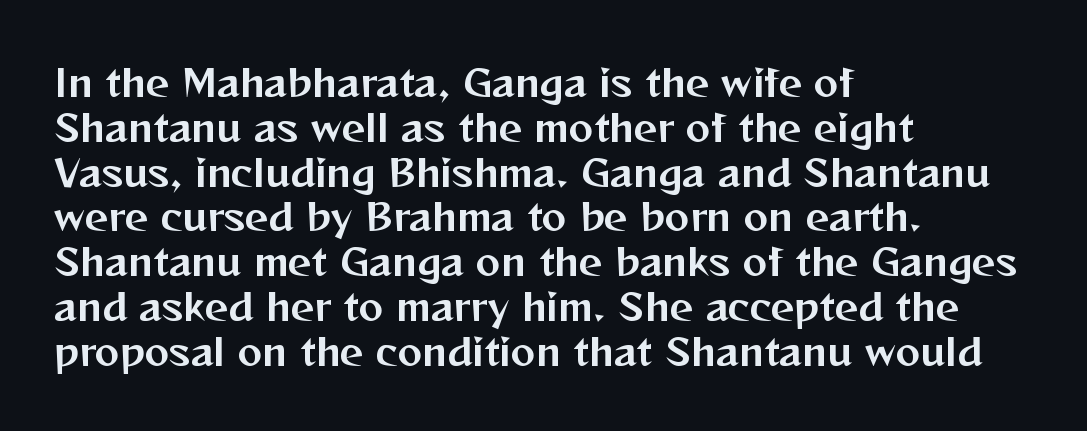
Anything drawn beneath the words? Only blank space. The type family on display is of the sans-serif kind. Looks like regular typesetting: each glyph gets only the width it needs. Nope, not italic — everything's standing straight.
